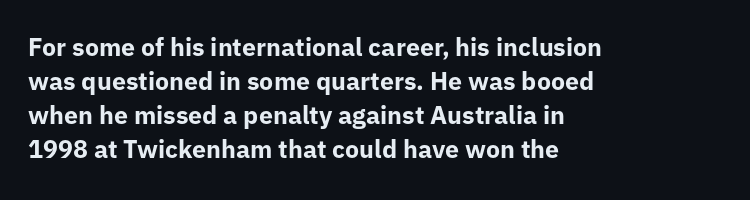
{"italic": "no", "bold": "yes", "underline": "no", "align": "left", "line_spacing": "normal", "line_spacing_ratio": 1.36, "letter_spacing": "normal", "letter_spacing_em": 0.0, "glyph_px": 25}
